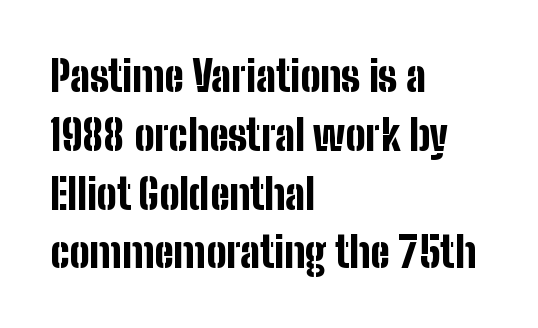
Q: Is the text bold? A: Yes.
Q: Is the text italic (slanted)? A: No, it is upright.
Q: Is the typeface a serif or a sans-serif typeface? A: Sans-serif.
Q: Is the text underlined? A: No.
Q: How is the paragraph aligned? A: Left-aligned.
Q: Is the spacing between letters normal or unusually wide? A: Normal.
Q: Is the spacing between lines tight, normal or loose? A: Normal.
Q: Width (condensed, normal, or wide)? A: Condensed.
Q: Stroke contrast? A: Low.
Q: x-height? A: Medium.
Q: Monospaced? A: No.
